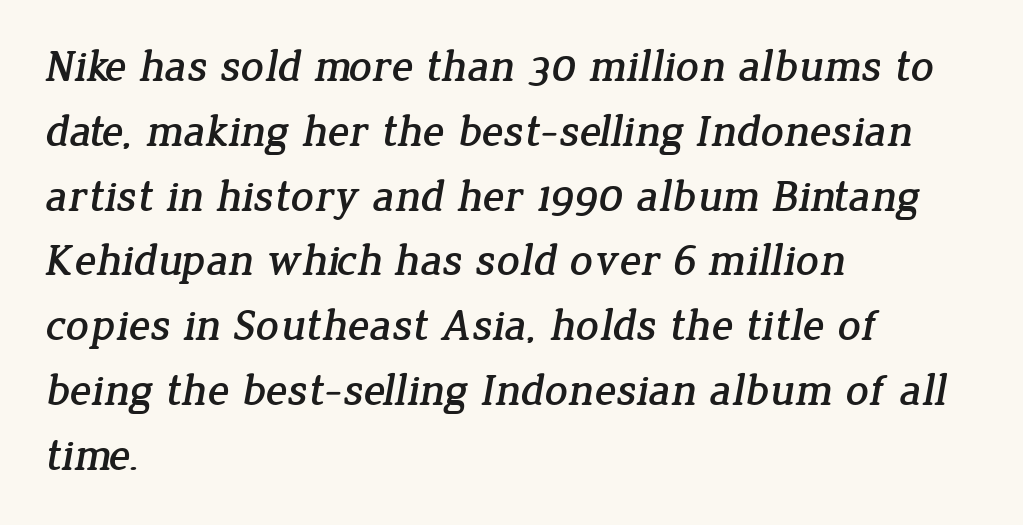
Horizontal alignment here is leftward, the default for most running prose. Proportional: the letters do not fall into vertical columns. Plain, unruled lines of type. Serifs: yes, visible at the terminals of the letterforms.
